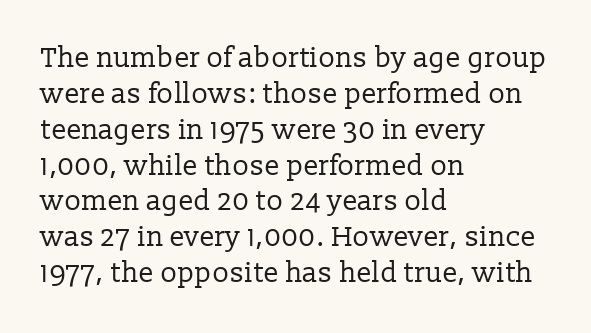
Q: Is the text bold? A: No.
Q: Is the text italic (slanted)? A: No, it is upright.
Q: Is the typeface a serif or a sans-serif typeface? A: Serif.
Q: Is the text underlined? A: No.
Q: How is the paragraph aligned? A: Left-aligned.
Q: Is the spacing between letters normal or unusually wide? A: Normal.
Q: Is the spacing between lines tight, normal or loose? A: Normal.
Q: Width (condensed, normal, or wide)? A: Normal.
Q: Stroke contrast? A: Low.
Q: x-height? A: Medium.
Q: Monospaced? A: No.
